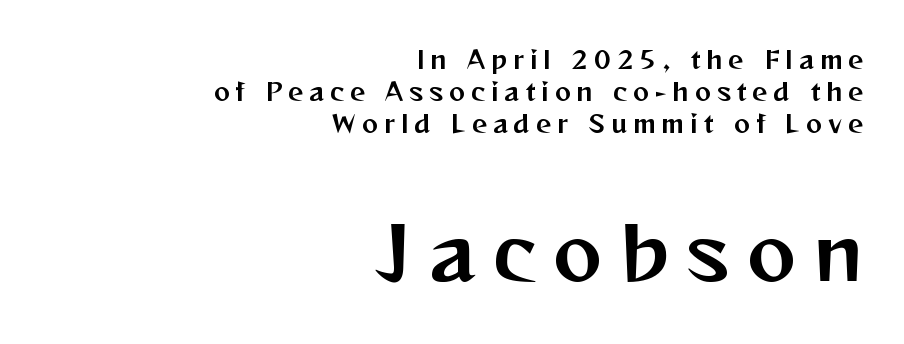
Q: Is the text italic (slanted)? A: No, it is upright.
Q: Is the typeface a serif or a sans-serif typeface? A: Sans-serif.
Q: Is the text underlined? A: No.
Q: How is the paragraph aligned? A: Right-aligned.
Q: Is the spacing between letters normal or unusually wide? A: Unusually wide.
Q: Is the spacing between lines tight, normal or loose? A: Normal.
Q: Which block of text is set in a larger size, the first (top) or the second (bottom)? A: The second (bottom) one.
Q: Width (condensed, normal, or wide)? A: Normal.
Q: Stroke contrast? A: Medium.
Q: x-height? A: Medium.
Q: Monospaced? A: No.
